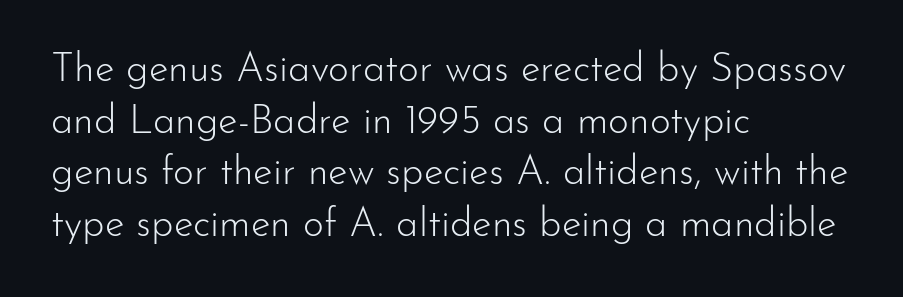
Q: Is the text bold? A: No.
Q: Is the text italic (slanted)? A: No, it is upright.
Q: Is the typeface a serif or a sans-serif typeface? A: Sans-serif.
Q: Is the text underlined? A: No.
Q: How is the paragraph aligned? A: Left-aligned.
Q: Is the spacing between letters normal or unusually wide? A: Normal.
Q: Is the spacing between lines tight, normal or loose? A: Normal.
Q: Width (condensed, normal, or wide)? A: Normal.
Q: Stroke contrast? A: Low.
Q: x-height? A: Small.
Q: Monospaced? A: No.
